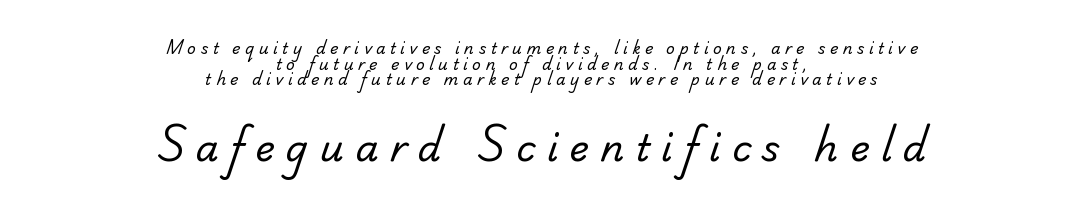
The image shows 37 px regular-weight sans-serif type; set centered, tight line spacing (1.04x), unusually wide letter spacing (+0.31 em), not underlined; the second (bottom) block is 2.47x larger; low stroke contrast and a small x-height.
